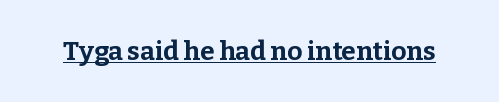
Q: Is the text bold? A: Yes.
Q: Is the text italic (slanted)? A: No, it is upright.
Q: Is the text underlined? A: Yes.
Q: Is the spacing between letters normal or unusually wide? A: Normal.
